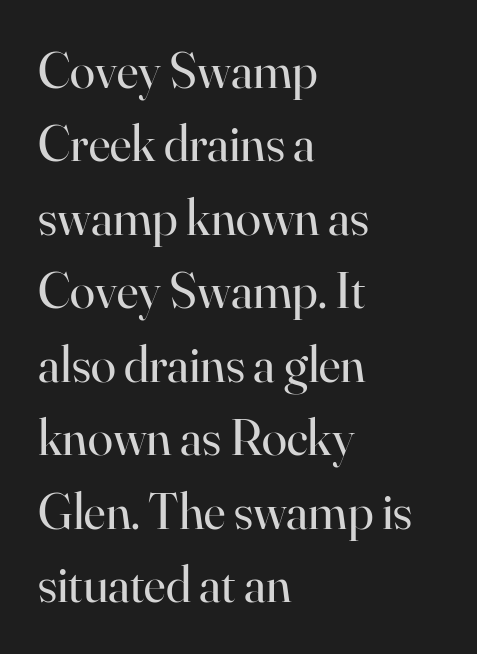
Typeset ragged right — the left edge is the straight one. Think of a printed novel: that variable character pitch is what you see here. Whoever set this chose a conventional vertical rhythm. Style check: upright. Descenders are the only things crossing below the line. Caption: face not bold, strokes unweighted.
